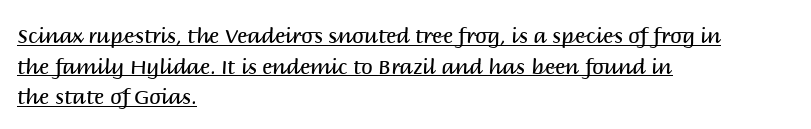
Nothing unusual about the tracking: characters are spaced as the font intends. A normal amount of white space separates one row of letters from the next. No heavy texture on the line: the type isn't bold.
